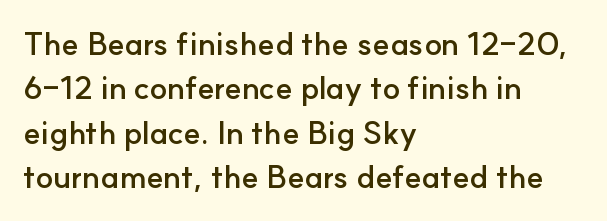
{"serif": "no", "italic": "no", "bold": "yes", "weight": "semibold", "width": "normal", "stroke_contrast": "low", "x_height": "small", "monospaced": "no", "underline": "no", "align": "left", "line_spacing": "normal", "line_spacing_ratio": 1.39, "letter_spacing": "normal", "letter_spacing_em": 0.0, "glyph_px": 32}
